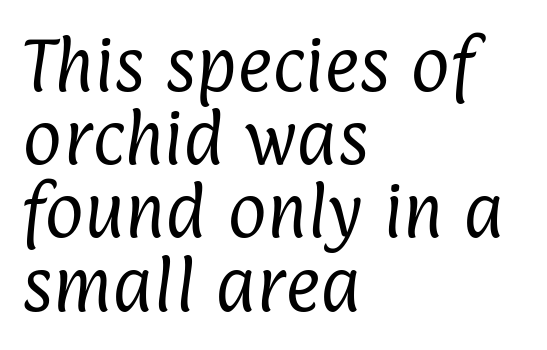
{"serif": "no", "bold": "no", "weight": "regular", "width": "condensed", "stroke_contrast": "low", "x_height": "medium", "monospaced": "no", "underline": "no", "align": "left", "line_spacing_ratio": 1.22, "letter_spacing": "normal", "letter_spacing_em": 0.0, "glyph_px": 60}
